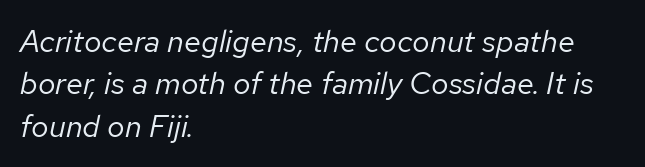
The image shows 31 px regular-weight type, italic (leaning right); set left-aligned, normal line spacing (1.37x), normal letter spacing, not underlined; low stroke contrast and a medium x-height.
